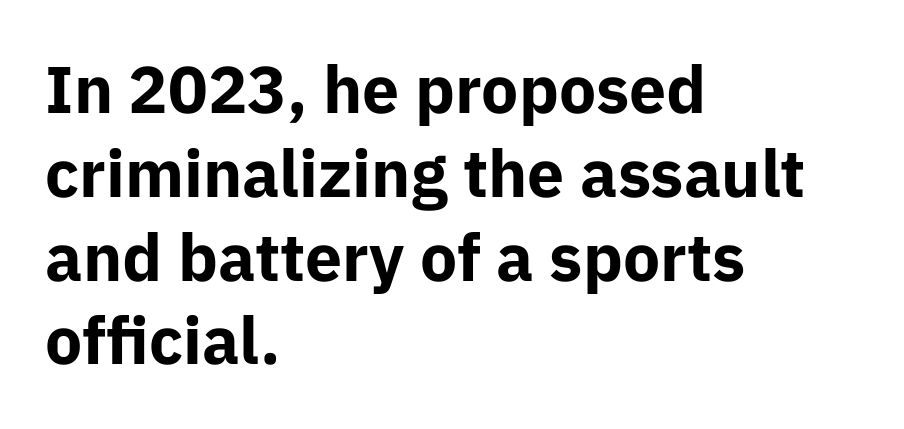
The image shows 66 px bold sans-serif type, upright; set left-aligned, normal line spacing (1.27x), normal letter spacing, not underlined; low stroke contrast and a medium x-height.
